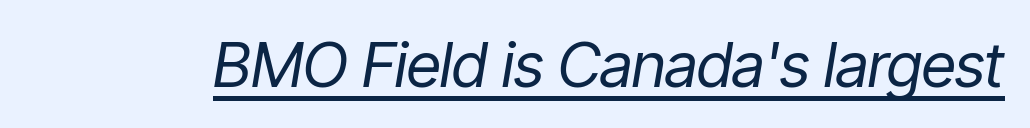
{"italic": "yes", "lean": "right", "slant_degrees": 9, "bold": "no", "weight": "regular", "width": "condensed", "stroke_contrast": "low", "x_height": "medium", "monospaced": "no", "underline": "yes", "letter_spacing": "normal", "letter_spacing_em": 0.0, "glyph_px": 62}
